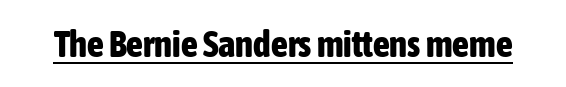
Q: Is the text bold? A: Yes.
Q: Is the text italic (slanted)? A: No, it is upright.
Q: Is the typeface a serif or a sans-serif typeface? A: Sans-serif.
Q: Is the text underlined? A: Yes.
Q: Is the spacing between letters normal or unusually wide? A: Normal.
Q: Width (condensed, normal, or wide)? A: Condensed.
Q: Stroke contrast? A: Low.
Q: x-height? A: Medium.
Q: Monospaced? A: No.
